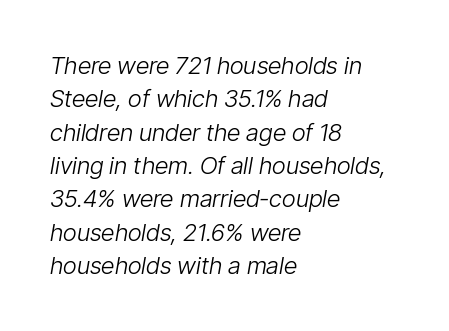
{"italic": "yes", "lean": "right", "slant_degrees": 9, "bold": "no", "underline": "no", "align": "left", "line_spacing": "normal", "line_spacing_ratio": 1.39, "letter_spacing": "normal", "letter_spacing_em": 0.0, "glyph_px": 24}
